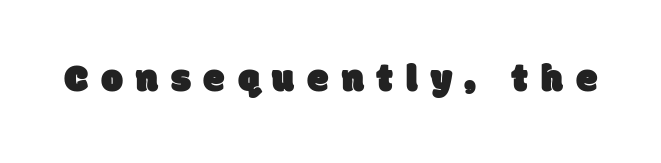
How are the letters spaced? Widely, with obvious added tracking. Think of a printed novel: that variable character pitch is what you see here. Has an underline been added? It has not. The letters carry no serifs — their stems end cleanly without finishing strokes.
